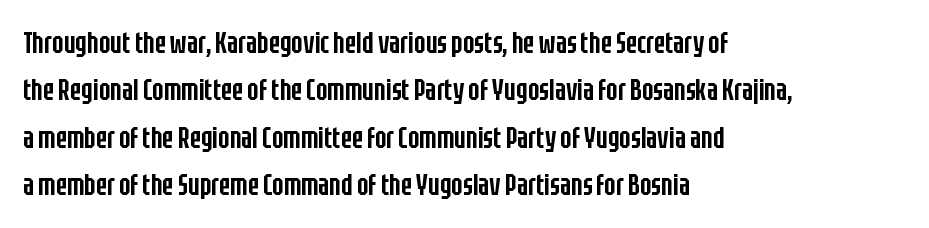
Q: Is the text bold? A: Semi-bold.
Q: Is the text italic (slanted)? A: No, it is upright.
Q: Is the typeface a serif or a sans-serif typeface? A: Sans-serif.
Q: Is the text underlined? A: No.
Q: How is the paragraph aligned? A: Left-aligned.
Q: Is the spacing between letters normal or unusually wide? A: Normal.
Q: Is the spacing between lines tight, normal or loose? A: Normal.
Q: Width (condensed, normal, or wide)? A: Condensed.
Q: Stroke contrast? A: Low.
Q: x-height? A: Large.
Q: Monospaced? A: No.
